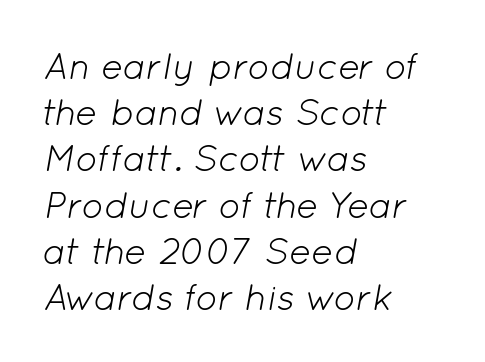
The image shows 37 px light type, italic (leaning right); set left-aligned, normal line spacing (1.25x), normal letter spacing, not underlined; low stroke contrast and a medium x-height.
